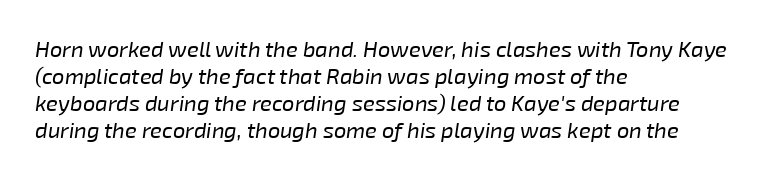
{"italic": "yes", "lean": "right", "slant_degrees": 8, "bold": "no", "underline": "no", "align": "left", "line_spacing_ratio": 1.22, "letter_spacing": "normal", "letter_spacing_em": 0.0, "glyph_px": 22}
